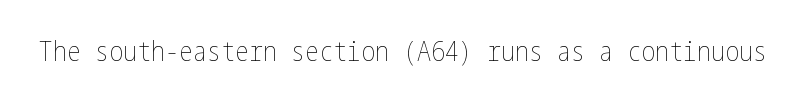
{"italic": "no", "bold": "no", "weight": "thin", "width": "condensed", "stroke_contrast": "low", "x_height": "medium", "underline": "no", "letter_spacing": "normal", "letter_spacing_em": 0.0, "glyph_px": 28}
